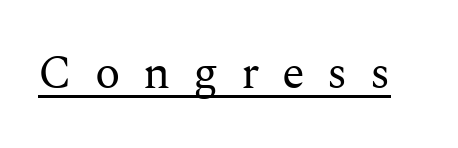
{"serif": "yes", "italic": "no", "bold": "no", "weight": "regular", "width": "normal", "stroke_contrast": "medium", "x_height": "medium", "monospaced": "no", "underline": "yes", "letter_spacing": "wide", "letter_spacing_em": 0.48, "glyph_px": 47}
